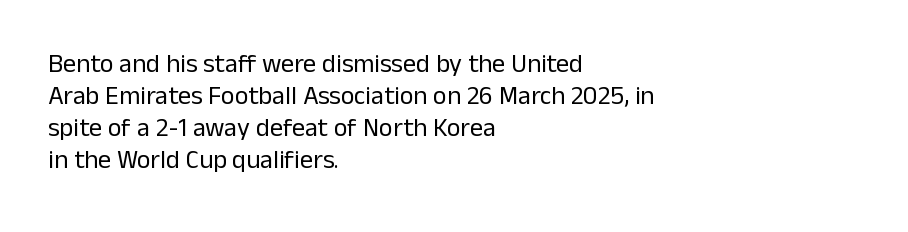
The passage shown is not underscored anywhere. Words appear dense and cohesive because spacing is normal. Alignment: flush left. Unlike italic type, these characters show no tilt at all.
